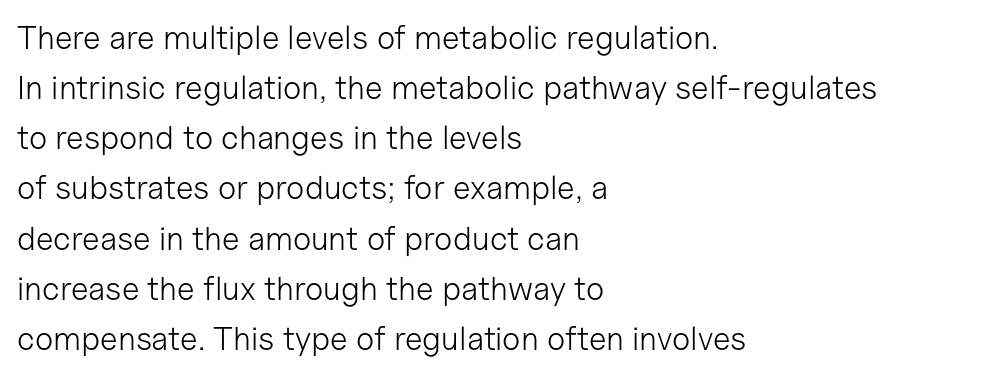
Q: Is the text bold? A: No.
Q: Is the text italic (slanted)? A: No, it is upright.
Q: Is the typeface a serif or a sans-serif typeface? A: Sans-serif.
Q: Is the text underlined? A: No.
Q: How is the paragraph aligned? A: Left-aligned.
Q: Is the spacing between letters normal or unusually wide? A: Normal.
Q: Is the spacing between lines tight, normal or loose? A: Normal.
Q: Width (condensed, normal, or wide)? A: Normal.
Q: Stroke contrast? A: Low.
Q: x-height? A: Medium.
Q: Monospaced? A: No.
